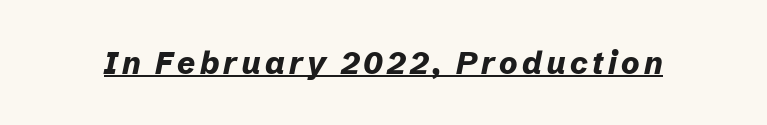
{"italic": "yes", "lean": "right", "slant_degrees": 12, "bold": "yes", "weight": "bold", "width": "normal", "stroke_contrast": "low", "x_height": "medium", "monospaced": "no", "underline": "yes", "glyph_px": 31}
